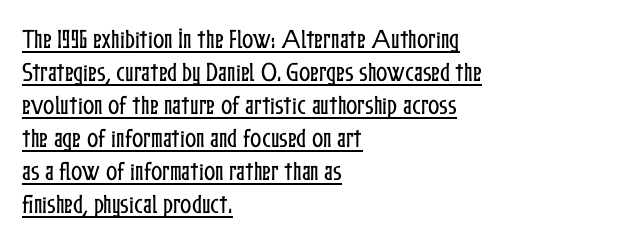
The image shows 21 px text type, upright; set left-aligned, normal line spacing (1.57x), normal letter spacing, underlined.
